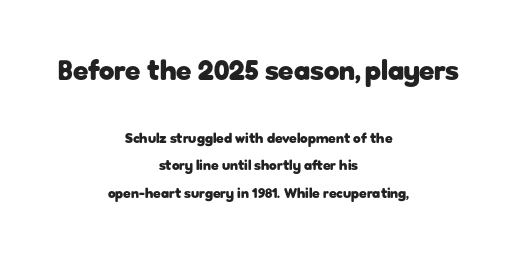
The image shows 28 px heavy sans-serif type, upright; set centered, loose line spacing (1.95x), normal letter spacing, not underlined; the first (top) block is 2.0x larger; low stroke contrast and a medium x-height.
